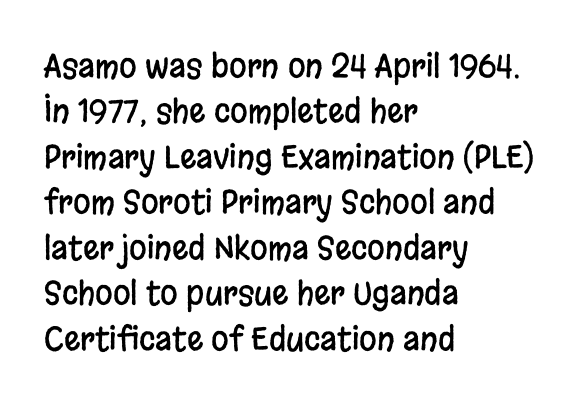
The image shows 32 px condensed sans-serif type, upright; set left-aligned, normal line spacing (1.42x), normal letter spacing, not underlined; low stroke contrast and a large x-height.
